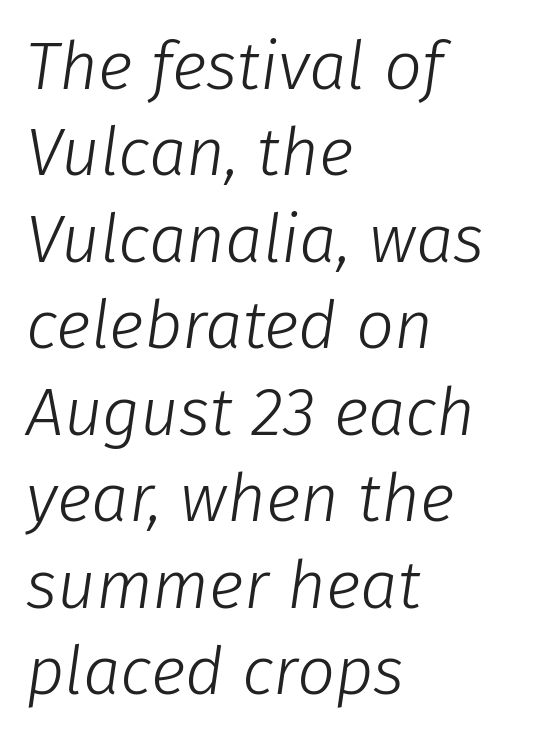
{"italic": "yes", "lean": "right", "slant_degrees": 8, "bold": "no", "weight": "light", "width": "normal", "stroke_contrast": "low", "x_height": "medium", "monospaced": "no", "underline": "no", "align": "left", "line_spacing": "normal", "line_spacing_ratio": 1.29, "letter_spacing": "normal", "letter_spacing_em": 0.0, "glyph_px": 67}
